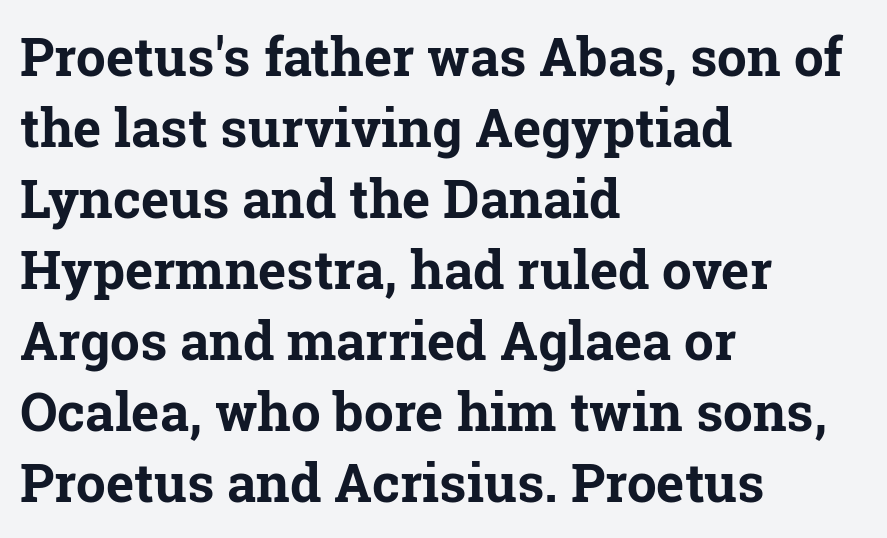
The image shows 53 px bold serif type, upright; set left-aligned, normal line spacing (1.34x), normal letter spacing, not underlined; low stroke contrast and a medium x-height.
